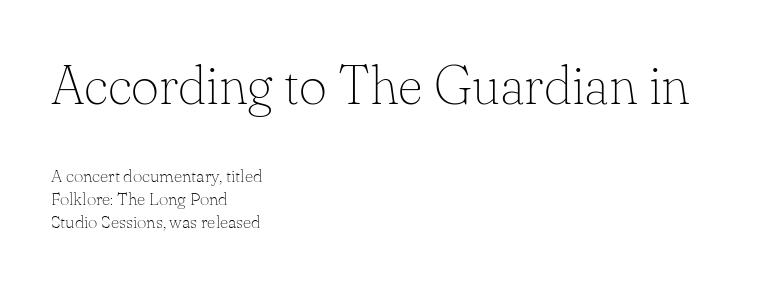
{"serif": "yes", "italic": "no", "bold": "no", "weight": "thin", "width": "normal", "stroke_contrast": "low", "x_height": "small", "monospaced": "no", "underline": "no", "align": "left", "line_spacing": "normal", "line_spacing_ratio": 1.29, "letter_spacing": "normal", "letter_spacing_em": 0.0, "larger_block": "first", "size_ratio": 3.0, "glyph_px": 54}
